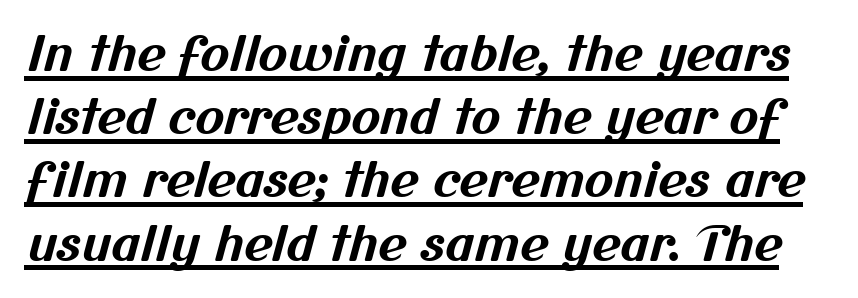
The image shows 49 px bold sans-serif type; set normal line spacing (1.29x), normal letter spacing, underlined; medium stroke contrast and a medium x-height.
